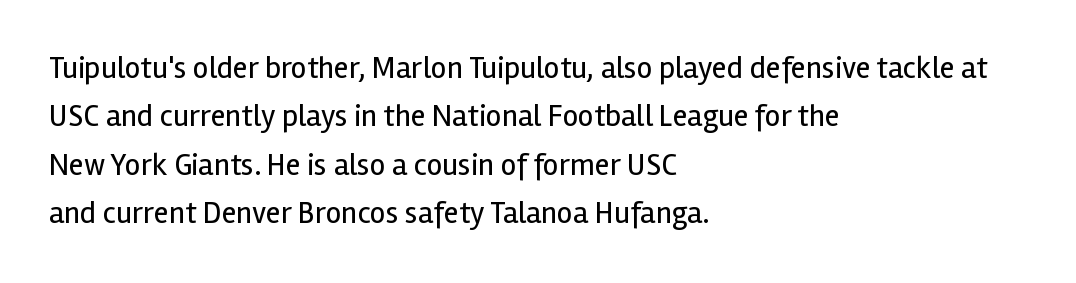
{"serif": "no", "italic": "no", "bold": "no", "weight": "regular", "width": "normal", "x_height": "medium", "monospaced": "no", "underline": "no", "align": "left", "line_spacing": "normal", "line_spacing_ratio": 1.56, "letter_spacing": "normal", "letter_spacing_em": 0.0, "glyph_px": 31}
